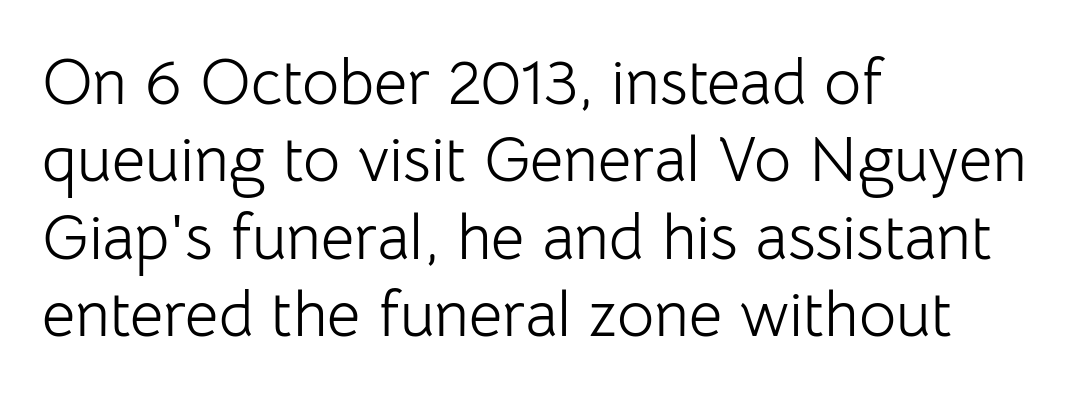
The image shows 64 px light sans-serif type, upright; set left-aligned, line spacing 1.21x, normal letter spacing, not underlined; low stroke contrast and a medium x-height.
